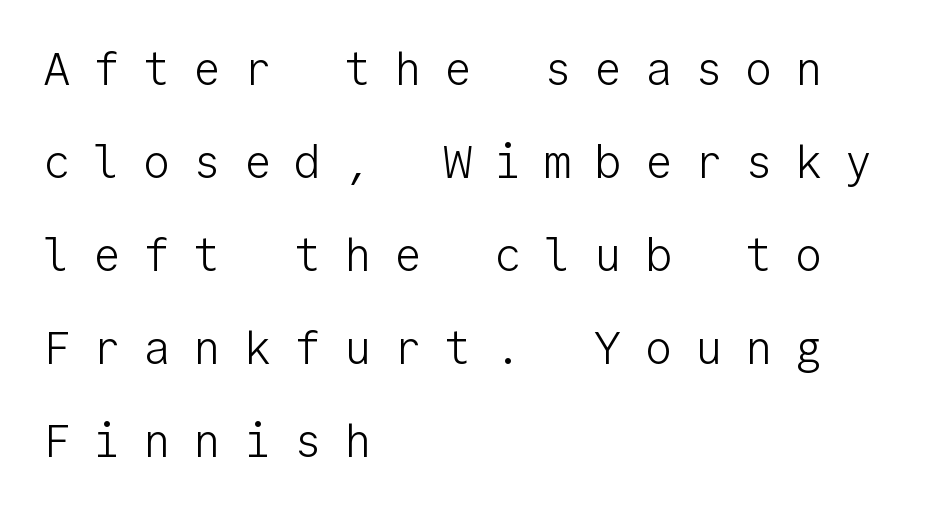
Does the lettering tilt? It doesn't — this is upright. The letters carry no serifs — their stems end cleanly without finishing strokes. Short and long lines alike share a common starting point at left. The specimen omits any rule beneath the text block's lines. Stems and bowls with no extra thickness — not bold. Here the designer chose a console-style face with uniform glyph widths.
